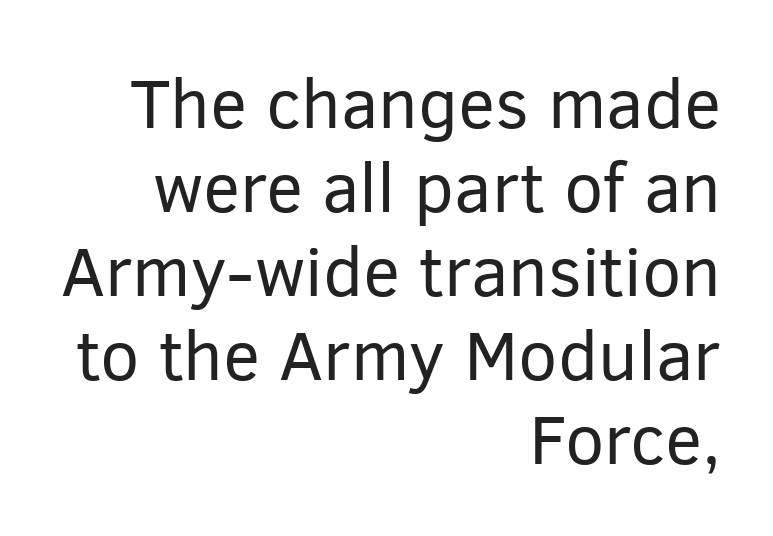
Think of a printed novel: that variable character pitch is what you see here. This is the regular roman posture of the typeface. The zone under the glyphs is completely vacant. The weight tops out at a normal text grade. This is sans-serif lettering, the kind often seen on screens and signage. The rendering keeps characters at their native spacing.
